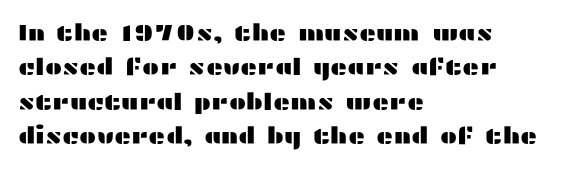
{"italic": "no", "underline": "no", "align": "left", "line_spacing": "normal", "line_spacing_ratio": 1.49, "letter_spacing": "normal", "letter_spacing_em": 0.0, "glyph_px": 23}
